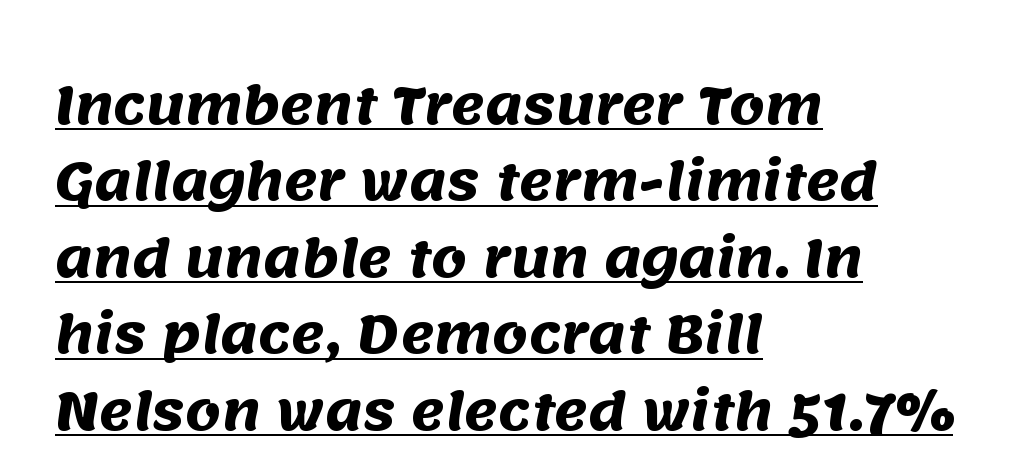
{"serif": "no", "bold": "yes", "weight": "heavy", "width": "normal", "stroke_contrast": "medium", "x_height": "large", "monospaced": "no", "underline": "yes", "align": "left", "line_spacing": "normal", "line_spacing_ratio": 1.5, "letter_spacing": "normal", "letter_spacing_em": 0.0, "glyph_px": 51}
